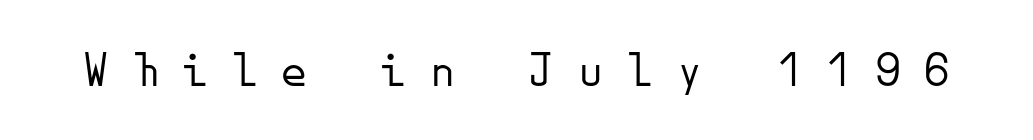
Q: Is the text bold? A: No.
Q: Is the text italic (slanted)? A: No, it is upright.
Q: Is the typeface a serif or a sans-serif typeface? A: Sans-serif.
Q: Is the text underlined? A: No.
Q: Is the spacing between letters normal or unusually wide? A: Unusually wide.
Q: Width (condensed, normal, or wide)? A: Normal.
Q: Stroke contrast? A: Low.
Q: x-height? A: Small.
Q: Monospaced? A: Yes.
